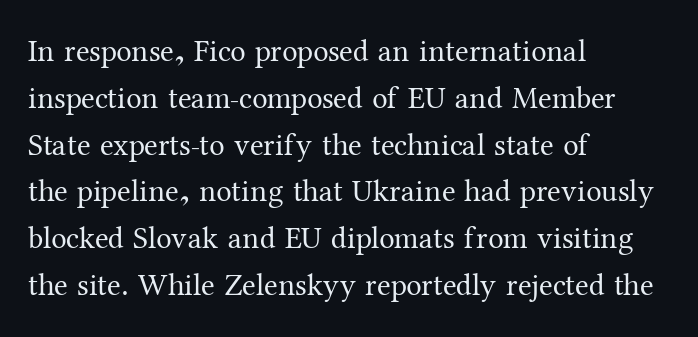
The image shows 31 px regular-weight serif type, upright; set left-aligned, normal line spacing (1.51x), normal letter spacing, not underlined; medium stroke contrast and a medium x-height.
